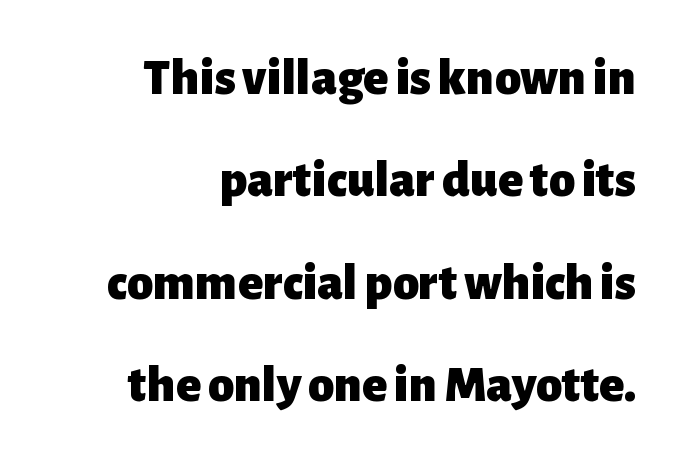
The passage shown is typeset with a sans-serif family. The type sits square on the baseline with zero lean. The passage shown is typed in a proportional face where columns would drift. Bare-footed words on every line.
